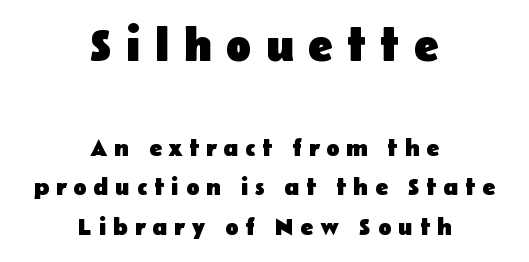
The image shows 47 px heavy sans-serif type, upright; set centered, normal line spacing (1.66x), unusually wide letter spacing (+0.29 em), not underlined; the first (top) block is 1.96x larger; low stroke contrast and a medium x-height.
